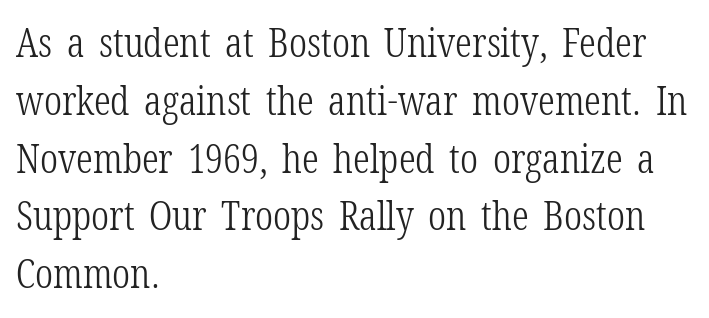
The image shows 41 px light, condensed serif type, upright; set left-aligned, normal line spacing (1.41x), normal letter spacing, not underlined; low stroke contrast and a medium x-height.
